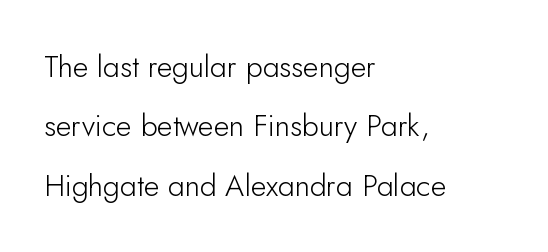
The lettering holds an erect, upright posture throughout. This is not heavy type; no bold has been used. Decoration check: the copy has no underline. The passage shown stacks its lines with a broad gap. This sample has the flowing, uneven cadence of proportional lettering.
